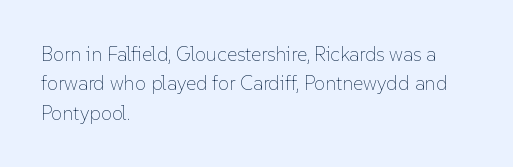
The image shows 20 px text type, upright; set left-aligned, normal line spacing (1.47x), normal letter spacing, not underlined.
